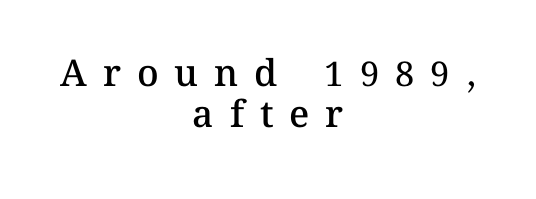
Between one letter and the next there's a generous, obvious gap. Character widths vary here, with narrow letters taking less room than wide ones. Check the space under the baseline: it is left empty. How heavy is the stroke? Medium-heavy — a semibold, shy of bold. This rendering uses center alignment, leaving both contours irregular but symmetric. The vertical gap from one line to the next is small.
